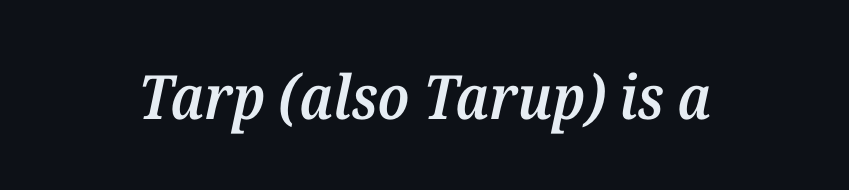
{"serif": "yes", "italic": "yes", "lean": "right", "slant_degrees": 12, "bold": "semi", "weight": "semibold", "width": "normal", "stroke_contrast": "medium", "x_height": "medium", "monospaced": "no", "underline": "no", "letter_spacing": "normal", "letter_spacing_em": 0.0, "glyph_px": 61}
